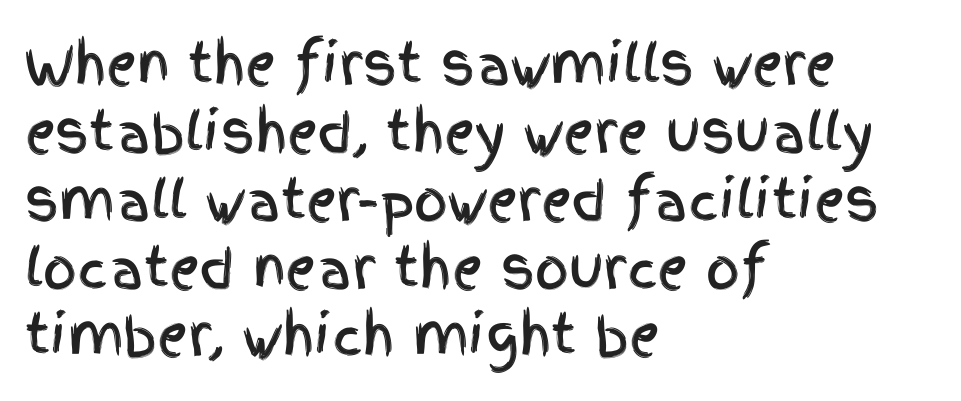
{"serif": "no", "italic": "no", "width": "condensed", "x_height": "large", "monospaced": "no", "underline": "no", "align": "left", "line_spacing": "normal", "line_spacing_ratio": 1.28, "letter_spacing": "normal", "letter_spacing_em": 0.0, "glyph_px": 53}
